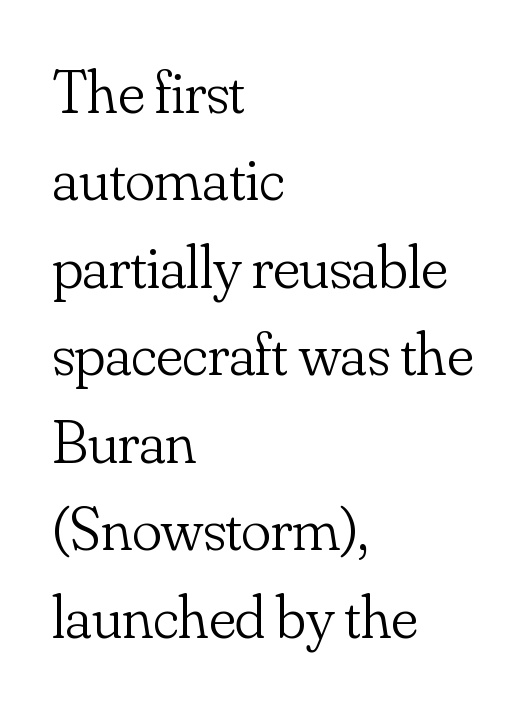
{"serif": "yes", "italic": "no", "bold": "no", "weight": "light", "width": "normal", "stroke_contrast": "low", "x_height": "small", "monospaced": "no", "underline": "no", "align": "left", "line_spacing": "normal", "line_spacing_ratio": 1.41, "letter_spacing": "normal", "letter_spacing_em": 0.0, "glyph_px": 62}
